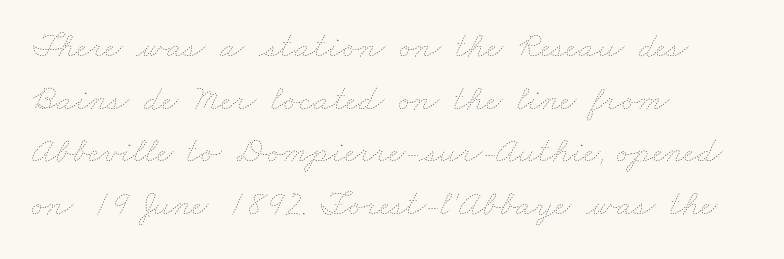
Interline gaps are of average width in this sample. The horizontal fit of the characters is conventional and even. Proportional: the letters do not fall into vertical columns. The typesetting does not lean heavy: it is not bold.
